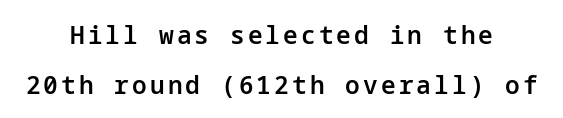
The image shows 26 px text type, upright; set centered, loose line spacing (1.91x), not underlined.
